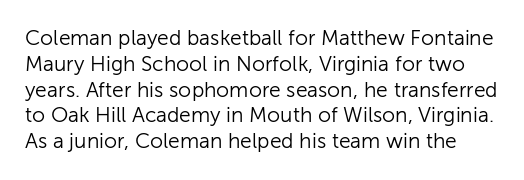
Q: Is the text bold? A: No.
Q: Is the text italic (slanted)? A: No, it is upright.
Q: Is the text underlined? A: No.
Q: Is the spacing between letters normal or unusually wide? A: Normal.
